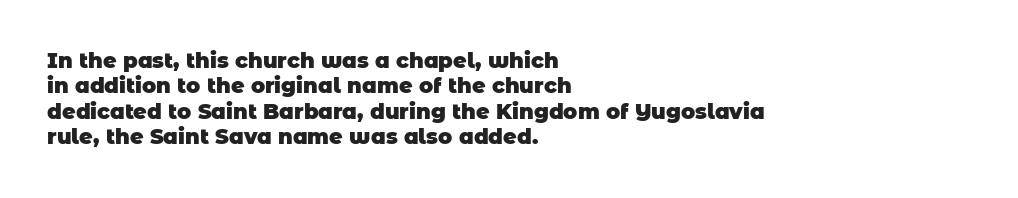
One-word summary of the alignment: left. A clean baseline with only descenders dipping below it. No extra tracking has been applied to these lines. Set as a true bold cut, around the 700 mark.
